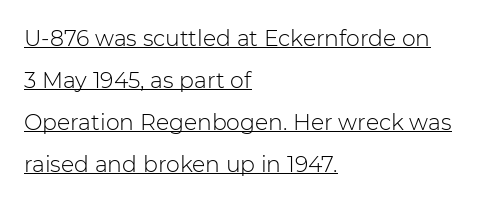
Q: Is the text bold? A: No.
Q: Is the text italic (slanted)? A: No, it is upright.
Q: Is the text underlined? A: Yes.
Q: How is the paragraph aligned? A: Left-aligned.
Q: Is the spacing between letters normal or unusually wide? A: Normal.
Q: Is the spacing between lines tight, normal or loose? A: Loose.
